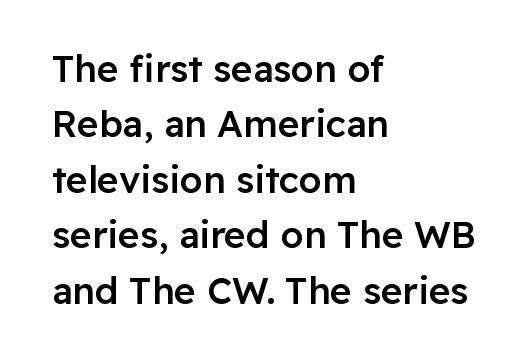
Q: Is the text bold? A: Semi-bold.
Q: Is the text italic (slanted)? A: No, it is upright.
Q: Is the typeface a serif or a sans-serif typeface? A: Sans-serif.
Q: Is the text underlined? A: No.
Q: How is the paragraph aligned? A: Left-aligned.
Q: Is the spacing between letters normal or unusually wide? A: Normal.
Q: Is the spacing between lines tight, normal or loose? A: Normal.
Q: Width (condensed, normal, or wide)? A: Normal.
Q: Stroke contrast? A: Low.
Q: x-height? A: Medium.
Q: Monospaced? A: No.
